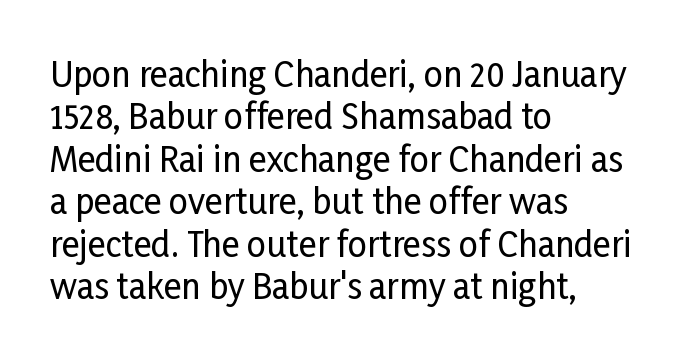
Q: Is the text italic (slanted)? A: No, it is upright.
Q: Is the typeface a serif or a sans-serif typeface? A: Sans-serif.
Q: Is the text underlined? A: No.
Q: How is the paragraph aligned? A: Left-aligned.
Q: Is the spacing between letters normal or unusually wide? A: Normal.
Q: Is the spacing between lines tight, normal or loose? A: Normal.
Q: Width (condensed, normal, or wide)? A: Condensed.
Q: Stroke contrast? A: Low.
Q: x-height? A: Medium.
Q: Monospaced? A: No.
